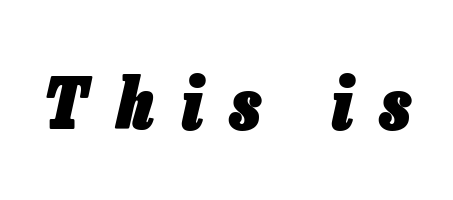
Q: Is the text bold? A: Yes.
Q: Is the text italic (slanted)? A: Yes, it leans right by about 13 degrees.
Q: Is the text underlined? A: No.
Q: Is the spacing between letters normal or unusually wide? A: Unusually wide.
Q: Width (condensed, normal, or wide)? A: Condensed.
Q: Stroke contrast? A: Low.
Q: x-height? A: Medium.
Q: Monospaced? A: No.
